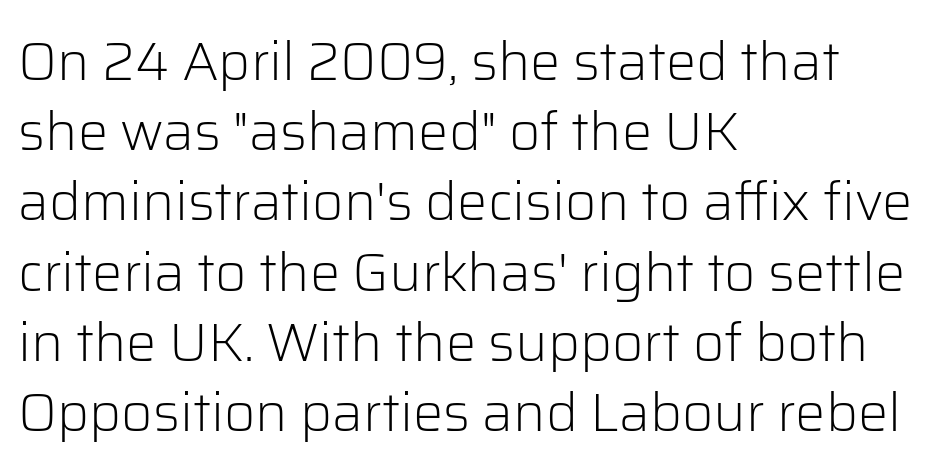
In CSS terms this would be text-align: left. No extra tracking has been applied to these lines. The space between consecutive lines is moderate. Every stem runs plumb, perpendicular to the baseline.
